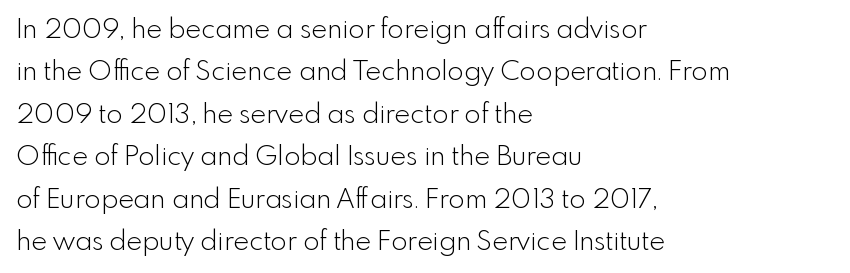
Characters follow at the spacing the type designer built in. Where is the straight margin? On the left. Weight: regular or lighter. Check the space under the baseline: it is left empty. Each new line begins a customary step beneath the previous one.
